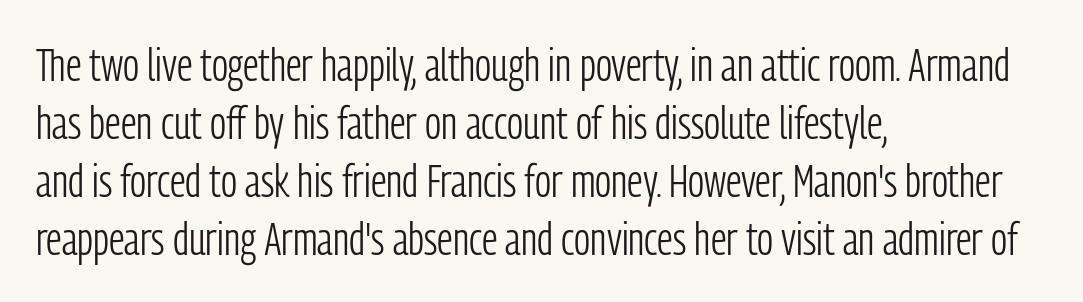
The image shows 46 px light, condensed sans-serif type, upright; set left-aligned, normal line spacing (1.26x), normal letter spacing, not underlined; low stroke contrast and a medium x-height.
